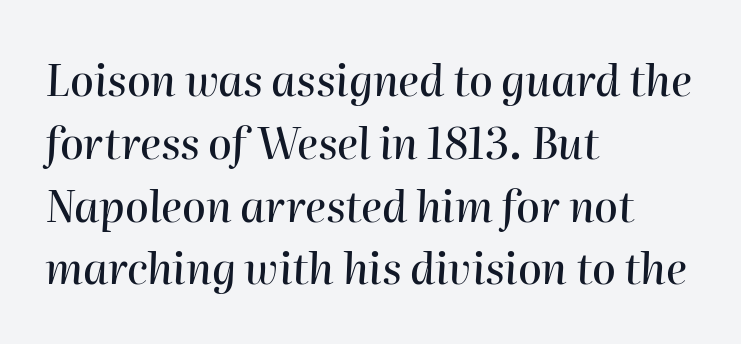
The lines in this sample share a left origin and differ only in where they stop. You could not count columns in this text — the font is proportionally spaced. The type is set solid horizontally, with unmodified tracking. Posture: slanted.
